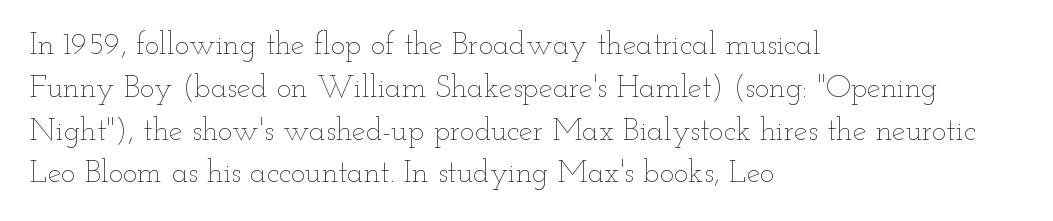
The image shows 31 px thin, wide type, upright; set left-aligned, normal line spacing (1.38x), normal letter spacing, not underlined; low stroke contrast and a small x-height.
